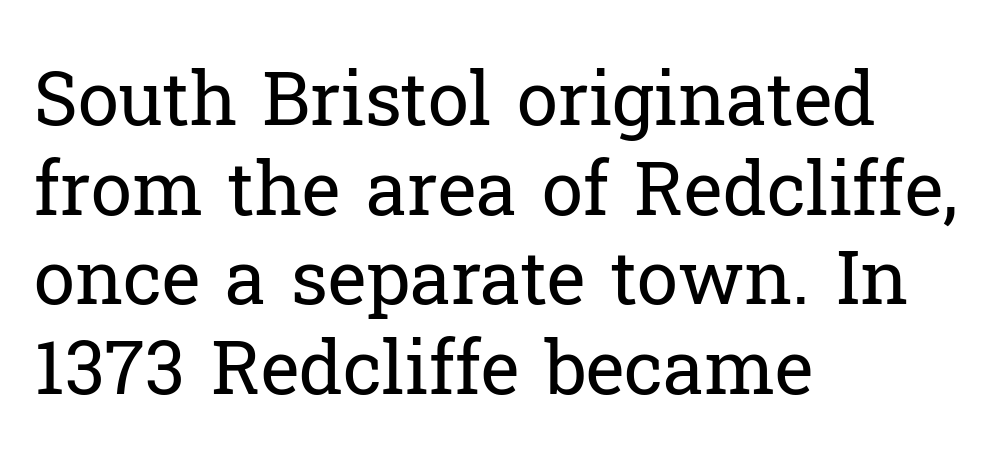
Q: Is the text bold? A: No.
Q: Is the text italic (slanted)? A: No, it is upright.
Q: Is the typeface a serif or a sans-serif typeface? A: Serif.
Q: Is the text underlined? A: No.
Q: How is the paragraph aligned? A: Left-aligned.
Q: Is the spacing between letters normal or unusually wide? A: Normal.
Q: Width (condensed, normal, or wide)? A: Normal.
Q: Stroke contrast? A: Low.
Q: x-height? A: Medium.
Q: Monospaced? A: No.
